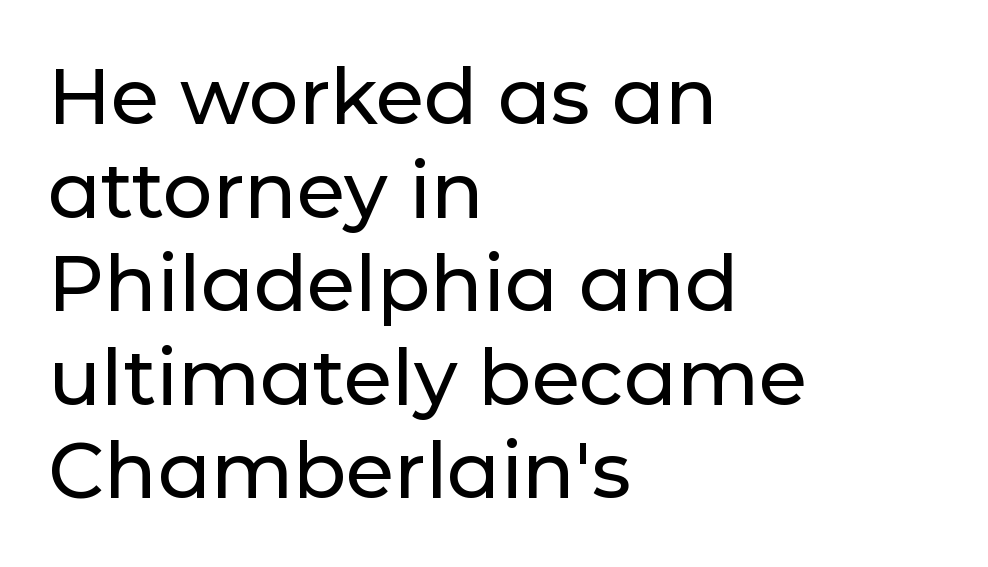
Q: Is the text italic (slanted)? A: No, it is upright.
Q: Is the typeface a serif or a sans-serif typeface? A: Sans-serif.
Q: Is the text underlined? A: No.
Q: How is the paragraph aligned? A: Left-aligned.
Q: Is the spacing between letters normal or unusually wide? A: Normal.
Q: Width (condensed, normal, or wide)? A: Normal.
Q: Stroke contrast? A: Low.
Q: x-height? A: Medium.
Q: Monospaced? A: No.
